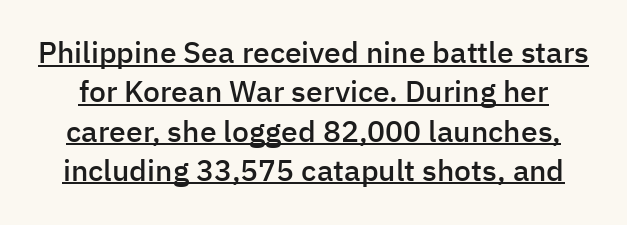
Q: Is the text bold? A: Semi-bold.
Q: Is the text italic (slanted)? A: No, it is upright.
Q: Is the typeface a serif or a sans-serif typeface? A: Sans-serif.
Q: Is the text underlined? A: Yes.
Q: Is the spacing between letters normal or unusually wide? A: Normal.
Q: Is the spacing between lines tight, normal or loose? A: Normal.
Q: Width (condensed, normal, or wide)? A: Normal.
Q: Stroke contrast? A: Low.
Q: x-height? A: Medium.
Q: Monospaced? A: No.
